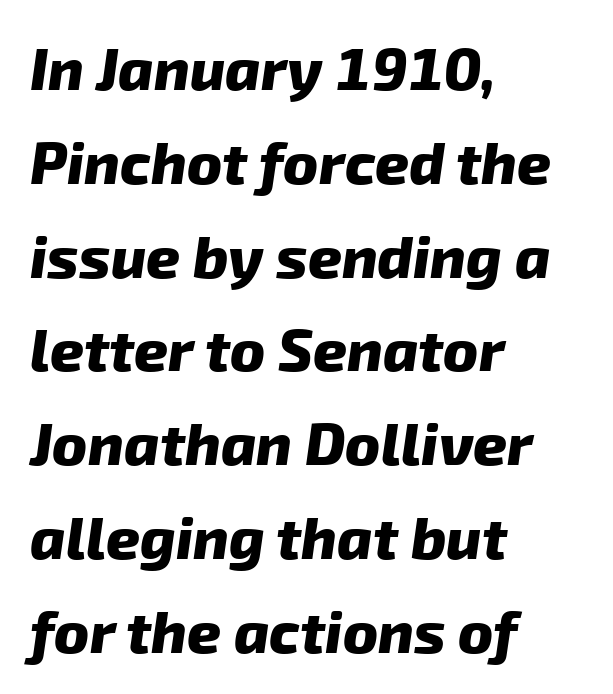
The image shows 59 px heavy sans-serif type; set left-aligned, normal line spacing (1.59x), normal letter spacing, not underlined; low stroke contrast and a medium x-height.
